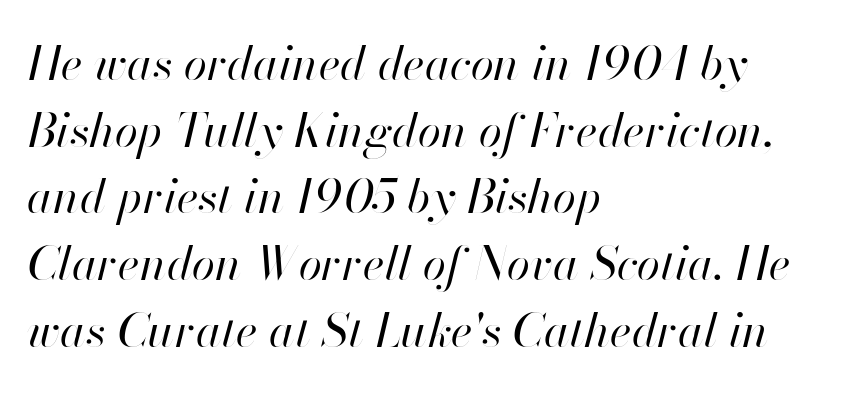
Is the type slanted? Yes — the strokes lean at a clear angle. Caption: face not bold, strokes unweighted. Line spacing here is normal. This sample uses plain, unmodified letter spacing. The words here are not underlined.
